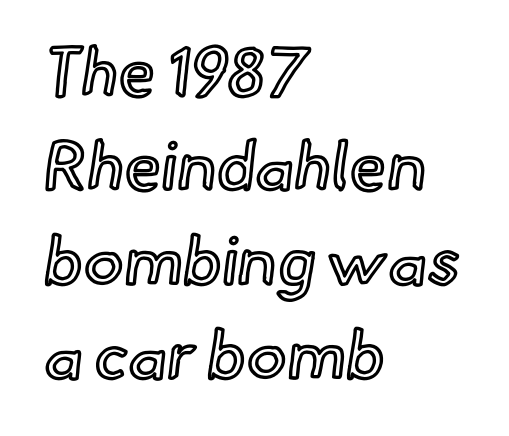
Q: Is the text italic (slanted)? A: Yes.
Q: Is the text underlined? A: No.
Q: How is the paragraph aligned? A: Left-aligned.
Q: Is the spacing between letters normal or unusually wide? A: Normal.
Q: Is the spacing between lines tight, normal or loose? A: Normal.
Q: Width (condensed, normal, or wide)? A: Normal.
Q: x-height? A: Small.
Q: Monospaced? A: No.
